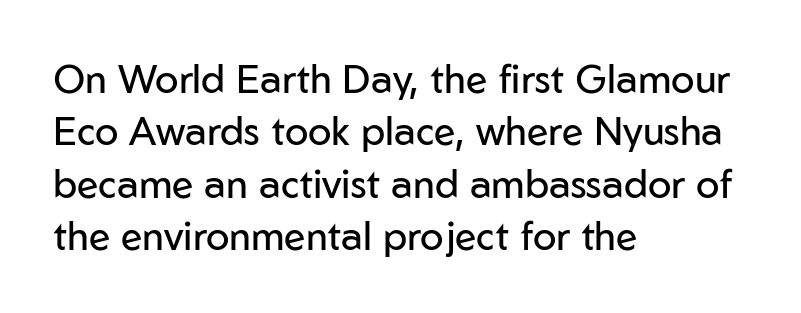
Decoration check: the copy has no underline. Regarding leading, the lines here are spaced in the standard way. Each line starts at the same left margin while the right side varies. These lines are rendered in a variable-pitch font. These lines are composed in type without serifs. Caption: face not bold, strokes unweighted.
